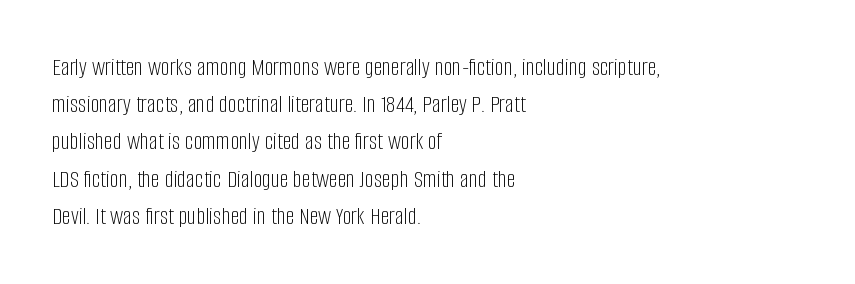
Each new line begins a customary step beneath the previous one. In CSS terms this would be text-align: left. Every character sits straight up, as roman type does. Inter-character spacing is left at the font's built-in metrics.
